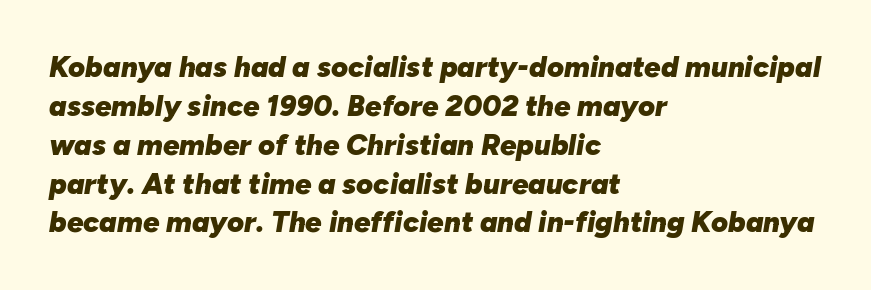
Q: Is the text bold? A: Yes.
Q: Is the text italic (slanted)? A: Yes, it leans right by about 10 degrees.
Q: Is the text underlined? A: No.
Q: How is the paragraph aligned? A: Left-aligned.
Q: Is the spacing between letters normal or unusually wide? A: Normal.
Q: Is the spacing between lines tight, normal or loose? A: Normal.
Q: Width (condensed, normal, or wide)? A: Normal.
Q: Stroke contrast? A: Low.
Q: x-height? A: Medium.
Q: Monospaced? A: No.
